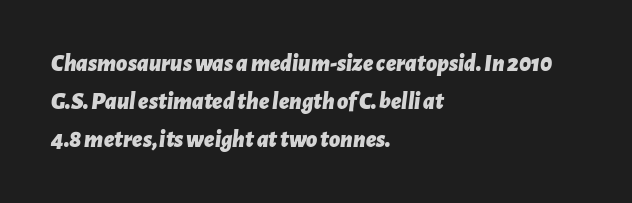
Rendered with sloped, italic letterforms. The type is set solid horizontally, with unmodified tracking. Clear beneath every line of the passage. Regarding leading, the lines here are spaced in the standard way. Strong, thick strokes mark this as bold type.
